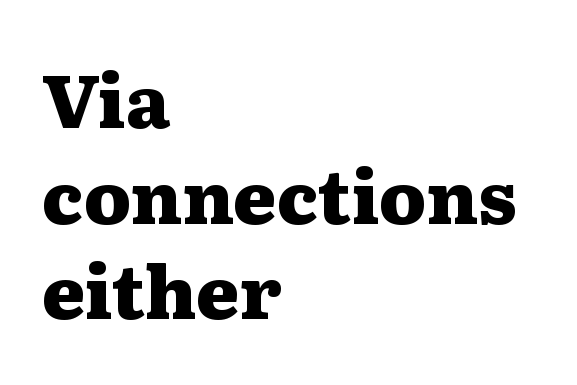
Q: Is the text bold? A: Yes.
Q: Is the text italic (slanted)? A: No, it is upright.
Q: Is the typeface a serif or a sans-serif typeface? A: Serif.
Q: Is the text underlined? A: No.
Q: How is the paragraph aligned? A: Left-aligned.
Q: Is the spacing between letters normal or unusually wide? A: Normal.
Q: Is the spacing between lines tight, normal or loose? A: Normal.
Q: Width (condensed, normal, or wide)? A: Wide.
Q: Stroke contrast? A: Medium.
Q: x-height? A: Medium.
Q: Monospaced? A: No.
